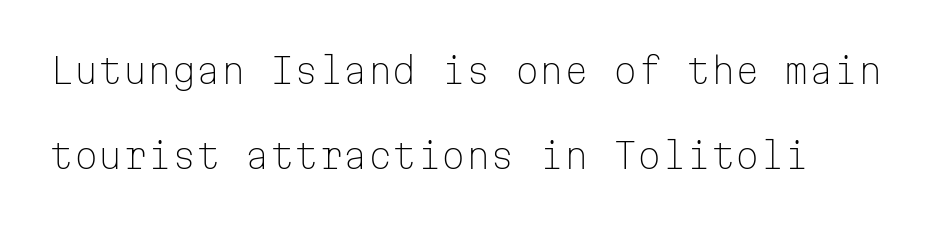
{"serif": "no", "italic": "no", "bold": "no", "weight": "light", "width": "normal", "stroke_contrast": "low", "x_height": "medium", "monospaced": "yes", "underline": "no", "align": "left", "line_spacing": "loose", "line_spacing_ratio": 2.43, "letter_spacing": "normal", "letter_spacing_em": 0.0, "glyph_px": 35}
